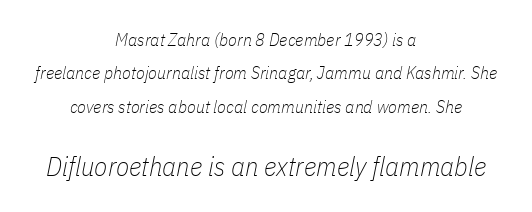
{"italic": "yes", "lean": "right", "slant_degrees": 11, "bold": "no", "underline": "no", "align": "center", "line_spacing_ratio": 1.85, "letter_spacing": "normal", "letter_spacing_em": 0.0, "larger_block": "second", "size_ratio": 1.5, "glyph_px": 27}
